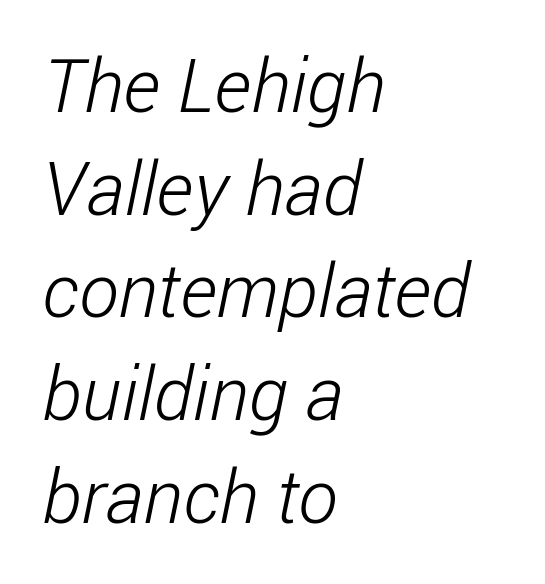
A sans-serif font was chosen for this passage. Notice how descenders clear the ascenders below comfortably — that's standard leading. The lines are quadded left. The gaps between neighbouring characters are ordinary and unremarkable.
